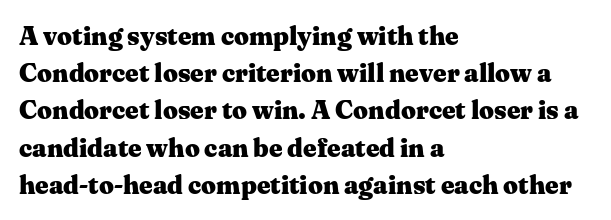
Notice how descenders clear the ascenders below comfortably — that's standard leading. Compared with an ordinary text face, these strokes are far heavier — a full bold. Compared with typical body copy, the letter spacing here is the same. Italic: no, the glyphs are upright roman. The rag falls on the right side of this text block. Descenders hang freely into open space.
